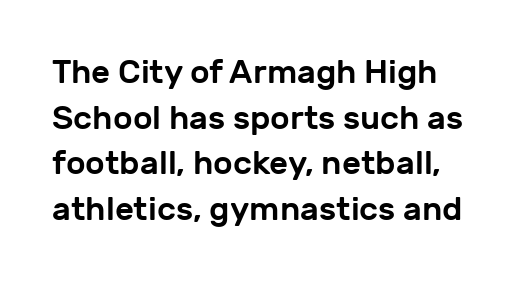
Bare-footed words on every line. How are the letters spaced? Ordinarily, with no added tracking. A typesetter would call this leading conventional body-copy spacing. The type sits square on the baseline with zero lean. The glyphs in this specimen are sans serif.
